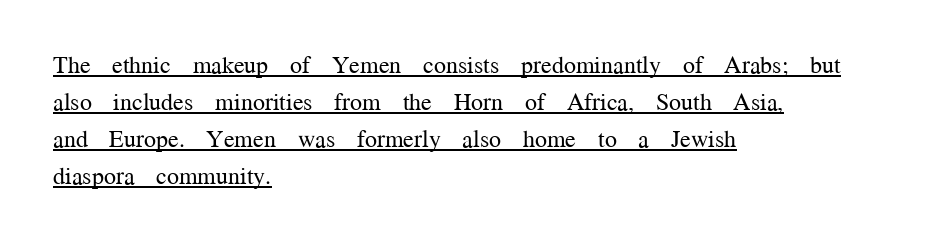
The image shows 24 px text type, upright; set left-aligned, normal line spacing (1.54x), normal letter spacing, underlined.
